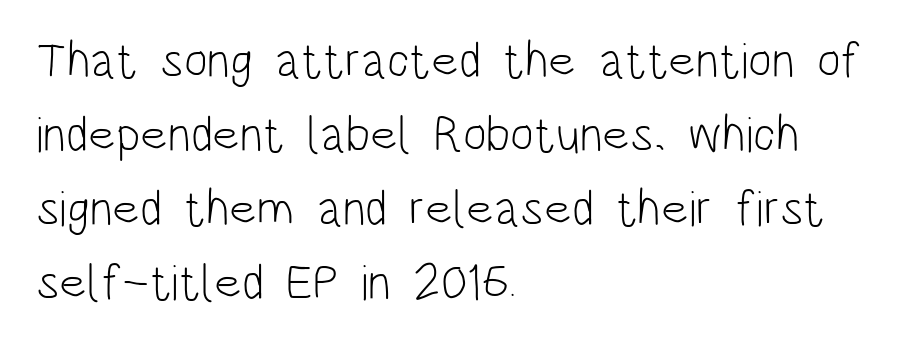
These lines are rendered in a variable-pitch font. Typographically, this falls in the sans-serif category. Baseline-to-baseline distance is the conventional proportion of letter height. The ragged edge is on the right, which tells us the setting is flush left.
